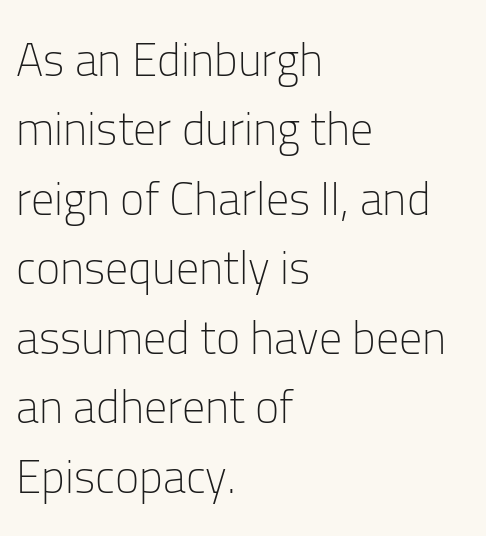
Typographically, this falls in the sans-serif category. Interline gaps are of average width in this sample. Do the characters align in a grid? No, the font is proportional. Tracking here is standard; glyphs follow each other at the usual distance. Rule under the text: the space is simply empty.
